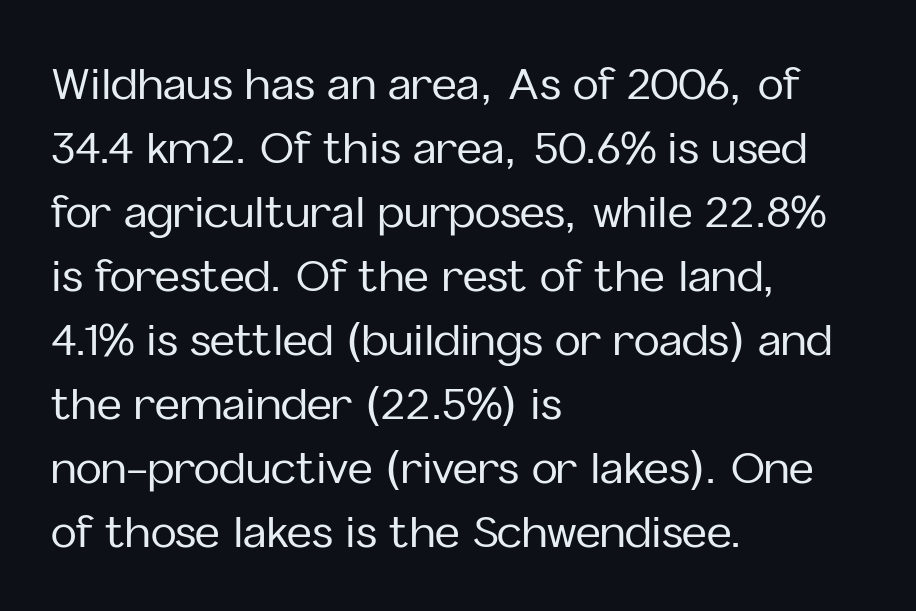
Q: Is the text italic (slanted)? A: No, it is upright.
Q: Is the typeface a serif or a sans-serif typeface? A: Sans-serif.
Q: Is the text underlined? A: No.
Q: How is the paragraph aligned? A: Left-aligned.
Q: Is the spacing between letters normal or unusually wide? A: Normal.
Q: Is the spacing between lines tight, normal or loose? A: Normal.
Q: Width (condensed, normal, or wide)? A: Normal.
Q: Stroke contrast? A: Low.
Q: x-height? A: Medium.
Q: Monospaced? A: No.
